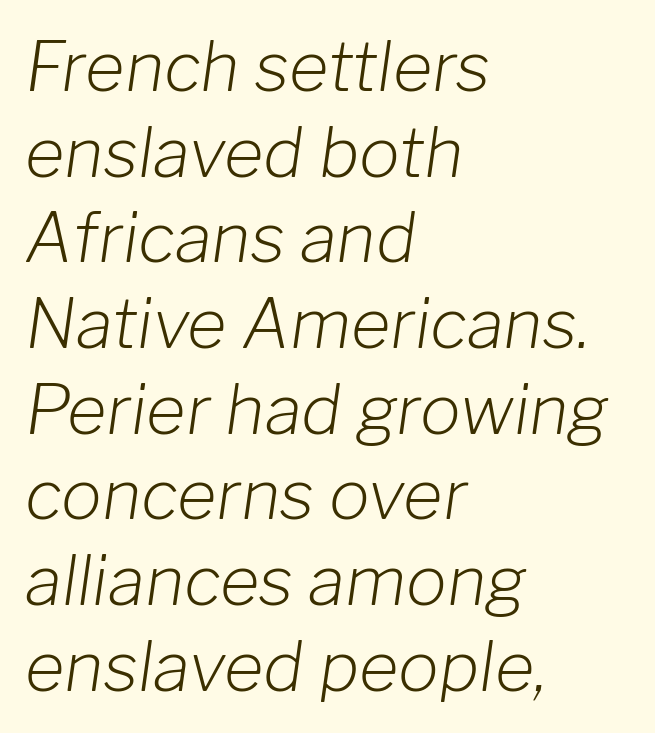
{"italic": "yes", "lean": "right", "slant_degrees": 8, "bold": "no", "weight": "light", "width": "normal", "stroke_contrast": "low", "x_height": "medium", "monospaced": "no", "underline": "no", "align": "left", "line_spacing": "normal", "line_spacing_ratio": 1.26, "letter_spacing": "normal", "letter_spacing_em": 0.0, "glyph_px": 68}
